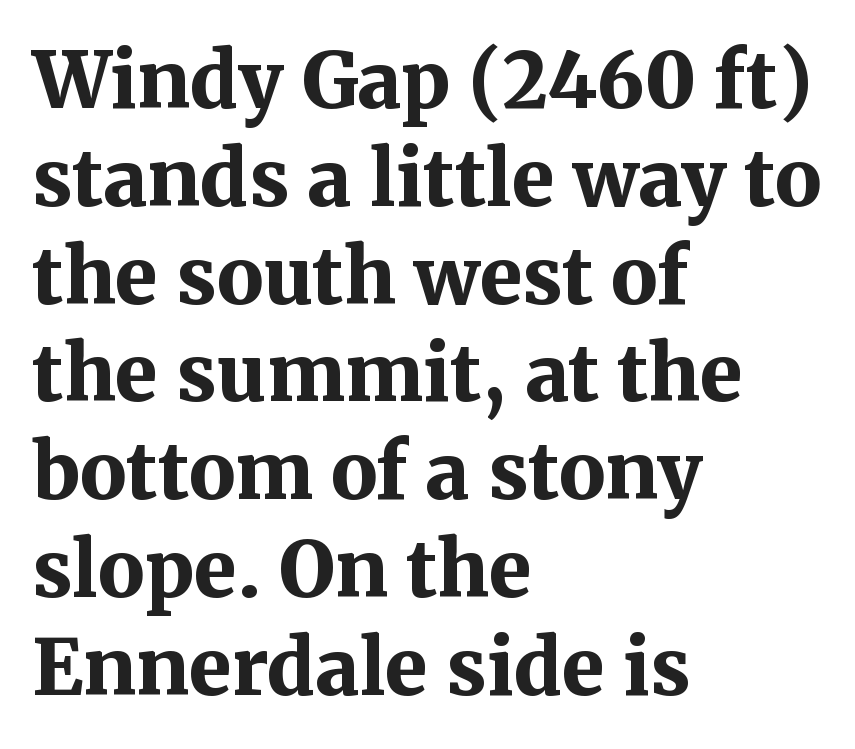
Q: Is the text bold? A: Yes.
Q: Is the text italic (slanted)? A: No, it is upright.
Q: Is the typeface a serif or a sans-serif typeface? A: Serif.
Q: Is the text underlined? A: No.
Q: How is the paragraph aligned? A: Left-aligned.
Q: Is the spacing between letters normal or unusually wide? A: Normal.
Q: Is the spacing between lines tight, normal or loose? A: Normal.
Q: Width (condensed, normal, or wide)? A: Normal.
Q: Stroke contrast? A: Medium.
Q: x-height? A: Medium.
Q: Monospaced? A: No.
